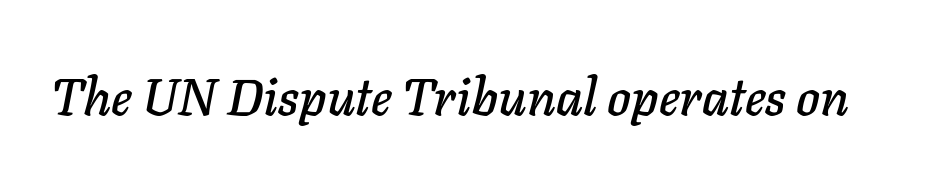
Slanted lettering throughout. The space directly below the letters is spotless. Proportional: the letters do not fall into vertical columns. The horizontal fit of the characters is conventional and even.
